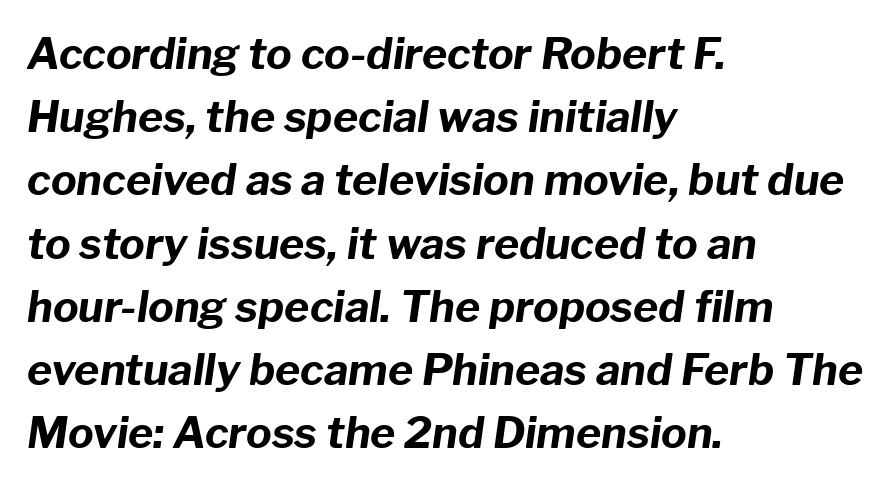
Q: Is the text bold? A: Yes.
Q: Is the text italic (slanted)? A: Yes, it leans right by about 8 degrees.
Q: Is the text underlined? A: No.
Q: How is the paragraph aligned? A: Left-aligned.
Q: Is the spacing between letters normal or unusually wide? A: Normal.
Q: Is the spacing between lines tight, normal or loose? A: Normal.
Q: Width (condensed, normal, or wide)? A: Normal.
Q: Stroke contrast? A: Low.
Q: x-height? A: Medium.
Q: Monospaced? A: No.
